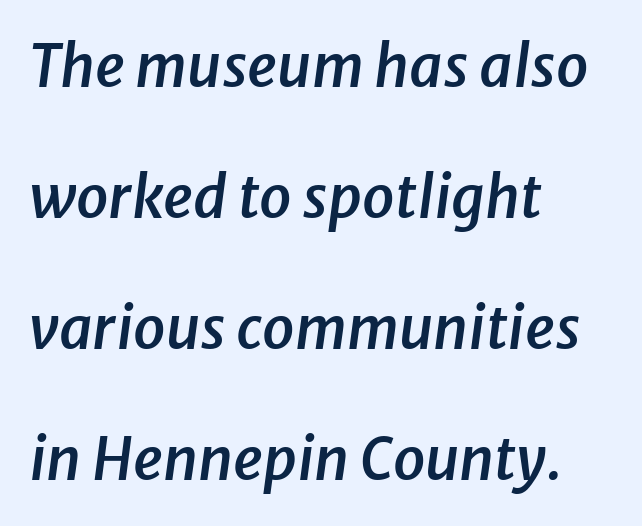
{"italic": "yes", "lean": "right", "slant_degrees": 8, "bold": "semi", "weight": "semibold", "width": "normal", "stroke_contrast": "low", "x_height": "medium", "monospaced": "no", "underline": "no", "align": "left", "line_spacing": "loose", "line_spacing_ratio": 2.26, "letter_spacing": "normal", "letter_spacing_em": 0.0, "glyph_px": 58}
